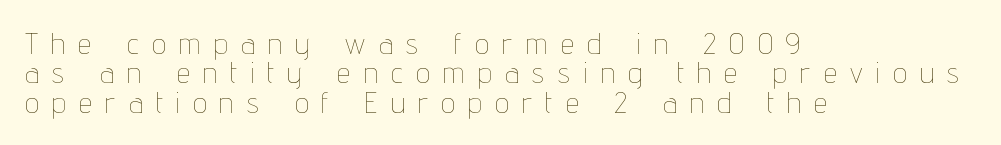
Q: Is the text bold? A: No.
Q: Is the text italic (slanted)? A: No, it is upright.
Q: Is the text underlined? A: No.
Q: How is the paragraph aligned? A: Left-aligned.
Q: Is the spacing between letters normal or unusually wide? A: Unusually wide.
Q: Is the spacing between lines tight, normal or loose? A: Tight.
Q: Width (condensed, normal, or wide)? A: Condensed.
Q: Stroke contrast? A: Low.
Q: x-height? A: Medium.
Q: Monospaced? A: No.
